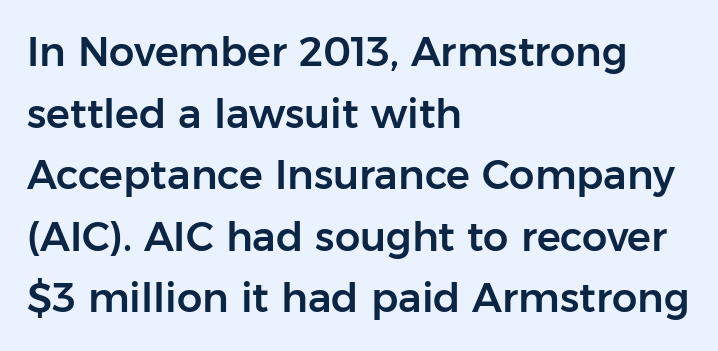
{"serif": "no", "italic": "no", "width": "normal", "stroke_contrast": "low", "x_height": "medium", "monospaced": "no", "underline": "no", "align": "left", "line_spacing": "normal", "line_spacing_ratio": 1.54, "letter_spacing": "normal", "letter_spacing_em": 0.0, "glyph_px": 40}
